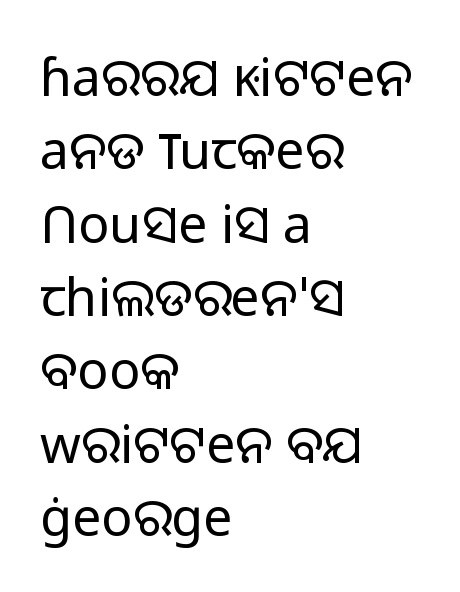
The font sits on the lighter half of the weight spectrum, regular included. Quick note: not italic, upright. Regarding serifs, this sample does without them. Each word holds together tightly as a unit, with standard inter-letter gaps. The foot of each line stays bare and open. The text block is weighted toward the left margin, trailing off unevenly rightward.
